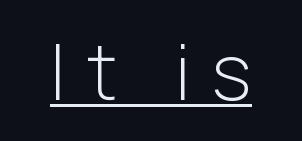
The image shows 77 px light sans-serif type, upright; set unusually wide letter spacing (+0.28 em), underlined; low stroke contrast and a medium x-height.
